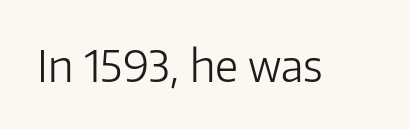
The lettering holds an erect, upright posture throughout. Summary of weight: not heavy and not bold. What stands out about the letter spacing? Nothing — it is the standard amount. The space beneath each line is pristine and unruled.
